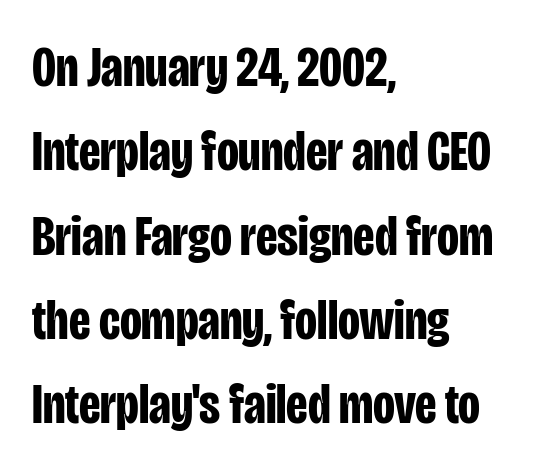
{"serif": "no", "italic": "no", "bold": "yes", "weight": "bold", "width": "condensed", "stroke_contrast": "low", "x_height": "large", "monospaced": "no", "underline": "no", "align": "left", "line_spacing": "normal", "line_spacing_ratio": 1.48, "letter_spacing": "normal", "letter_spacing_em": 0.0, "glyph_px": 57}
